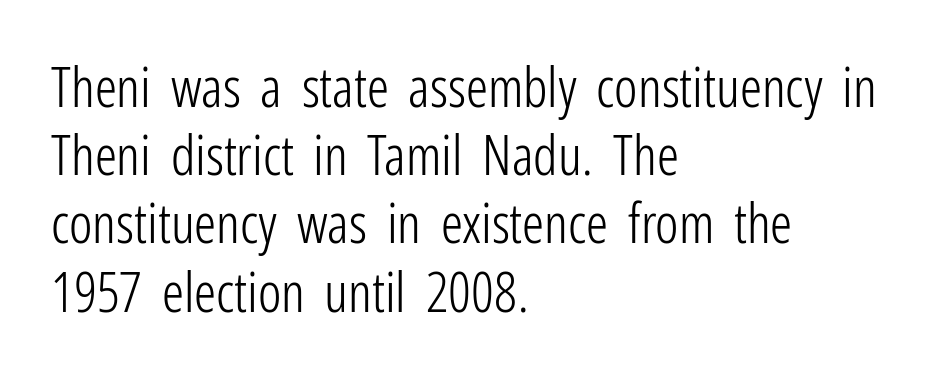
The image shows 55 px light, condensed sans-serif type, upright; set left-aligned, line spacing 1.24x, normal letter spacing, not underlined; low stroke contrast and a medium x-height.
